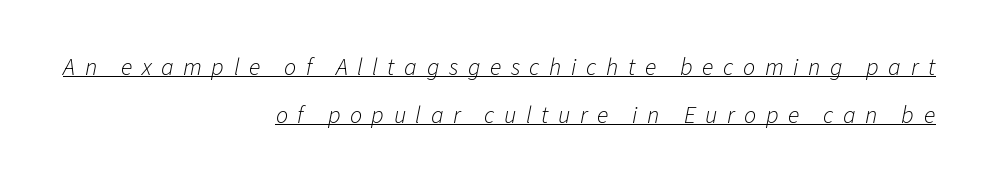
The face used here is rendered with a markedly widened letterfit. Like a heading marked for emphasis, these lines bear an underscore. Where is the straight margin? On the right. The typography opts for an oblique posture over an upright one. If you measured baseline to baseline, you'd find a long distance.
